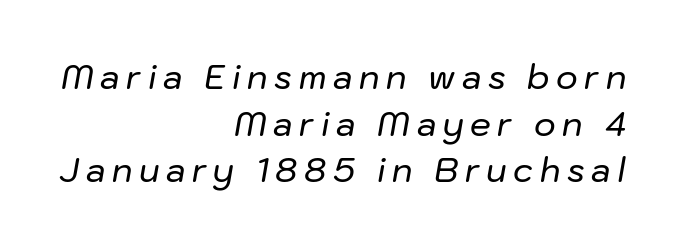
Q: Is the text italic (slanted)? A: Yes, it leans right by about 10 degrees.
Q: Is the text underlined? A: No.
Q: How is the paragraph aligned? A: Right-aligned.
Q: Is the spacing between letters normal or unusually wide? A: Unusually wide.
Q: Is the spacing between lines tight, normal or loose? A: Normal.
Q: Width (condensed, normal, or wide)? A: Normal.
Q: Stroke contrast? A: Low.
Q: x-height? A: Medium.
Q: Monospaced? A: No.
